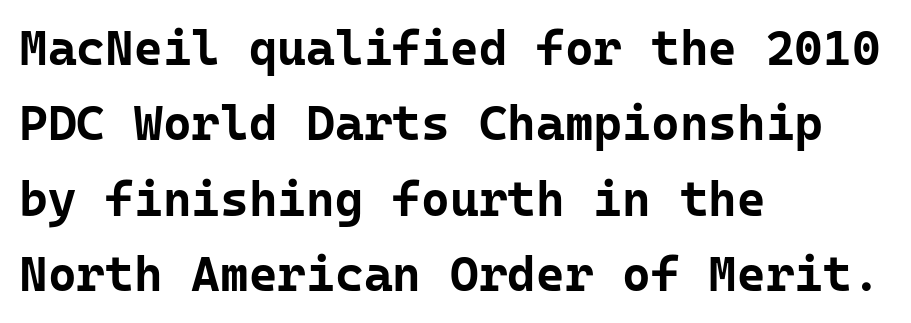
Q: Is the text bold? A: Yes.
Q: Is the text italic (slanted)? A: No, it is upright.
Q: Is the typeface a serif or a sans-serif typeface? A: Sans-serif.
Q: Is the text underlined? A: No.
Q: How is the paragraph aligned? A: Left-aligned.
Q: Is the spacing between letters normal or unusually wide? A: Normal.
Q: Is the spacing between lines tight, normal or loose? A: Normal.
Q: Width (condensed, normal, or wide)? A: Normal.
Q: Stroke contrast? A: Low.
Q: x-height? A: Medium.
Q: Monospaced? A: Yes.
